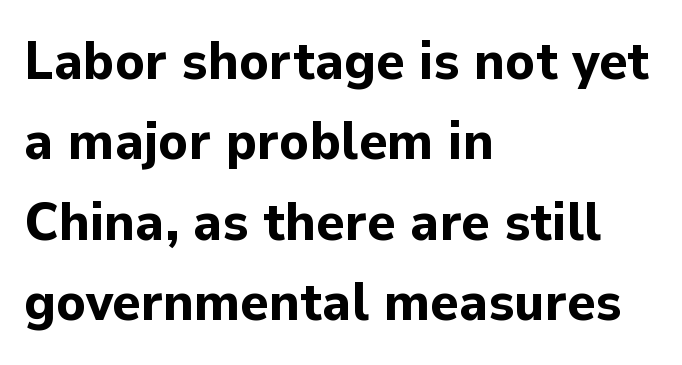
{"serif": "no", "italic": "no", "bold": "yes", "weight": "bold", "width": "normal", "stroke_contrast": "low", "x_height": "medium", "monospaced": "no", "underline": "no", "align": "left", "line_spacing": "normal", "line_spacing_ratio": 1.49, "letter_spacing": "normal", "letter_spacing_em": 0.0, "glyph_px": 54}
